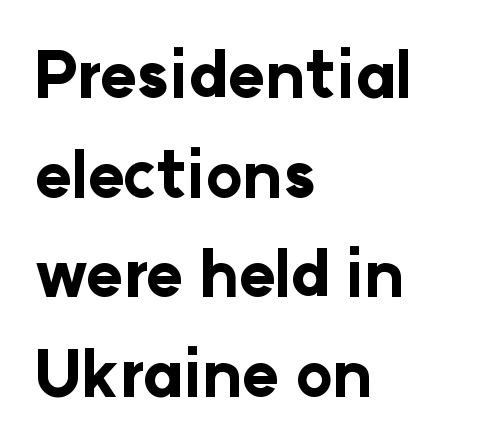
The image shows 63 px bold sans-serif type, upright; set left-aligned, normal line spacing (1.58x), normal letter spacing, not underlined; low stroke contrast and a medium x-height.
